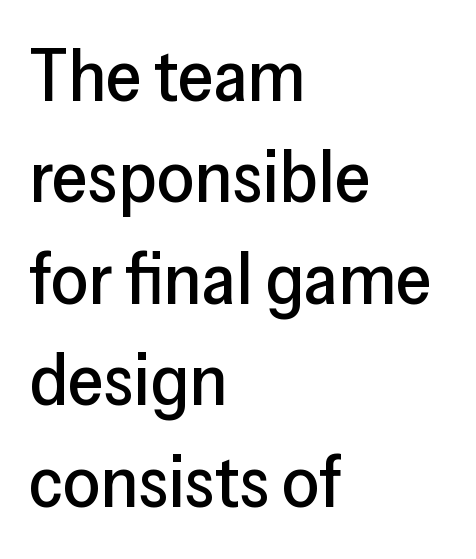
{"serif": "no", "italic": "no", "width": "normal", "stroke_contrast": "low", "x_height": "medium", "monospaced": "no", "underline": "no", "align": "left", "line_spacing": "normal", "line_spacing_ratio": 1.39, "letter_spacing": "normal", "letter_spacing_em": 0.0, "glyph_px": 73}
